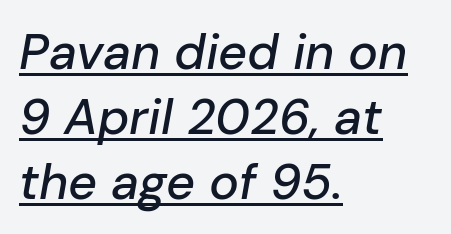
{"italic": "yes", "lean": "right", "slant_degrees": 10, "width": "normal", "stroke_contrast": "low", "x_height": "medium", "monospaced": "no", "underline": "yes", "align": "left", "line_spacing": "normal", "line_spacing_ratio": 1.3, "letter_spacing": "normal", "letter_spacing_em": 0.0, "glyph_px": 50}
